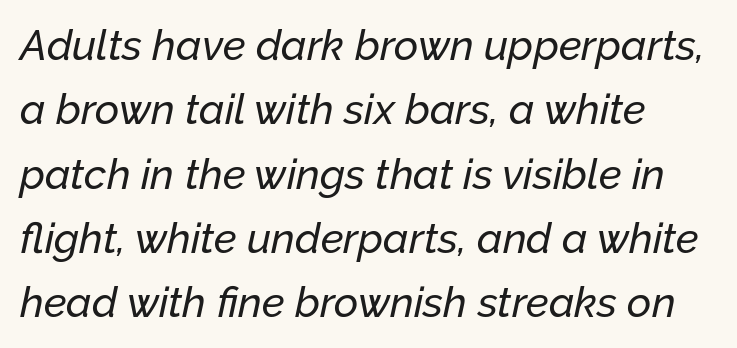
The image shows 42 px text type, italic (leaning right); set left-aligned, normal line spacing (1.53x), normal letter spacing, not underlined; low stroke contrast and a medium x-height.
